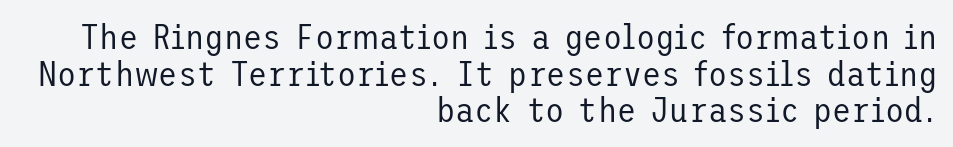
{"serif": "no", "italic": "no", "bold": "no", "weight": "regular", "width": "normal", "stroke_contrast": "low", "x_height": "medium", "underline": "no", "align": "right", "line_spacing": "tight", "line_spacing_ratio": 1.05, "letter_spacing": "normal", "letter_spacing_em": 0.0, "glyph_px": 35}
